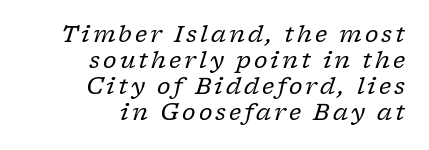
The image shows 23 px text type, italic (leaning right); set right-aligned, tight line spacing (1.13x), not underlined.
